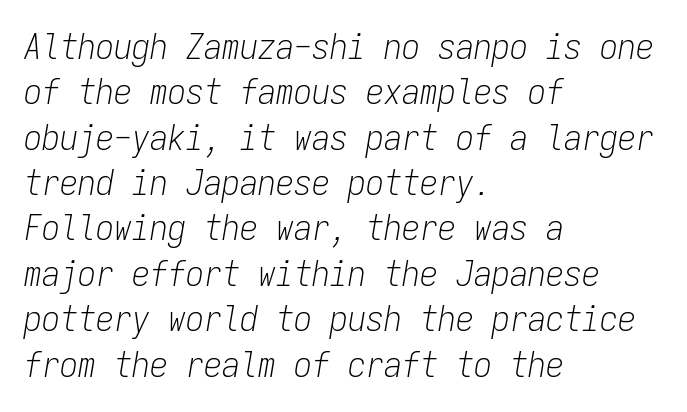
Q: Is the text bold? A: No.
Q: Is the text italic (slanted)? A: Yes, it leans right by about 9 degrees.
Q: Is the text underlined? A: No.
Q: How is the paragraph aligned? A: Left-aligned.
Q: Is the spacing between letters normal or unusually wide? A: Normal.
Q: Is the spacing between lines tight, normal or loose? A: Normal.
Q: Width (condensed, normal, or wide)? A: Condensed.
Q: Stroke contrast? A: Low.
Q: x-height? A: Medium.
Q: Monospaced? A: Yes.
